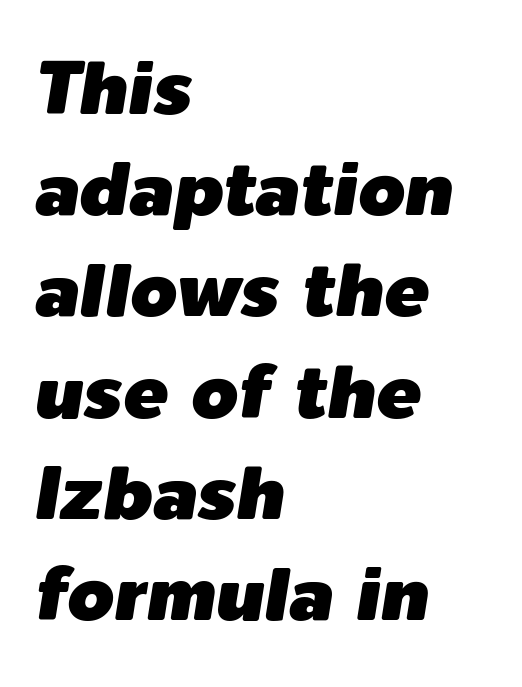
{"italic": "yes", "lean": "right", "slant_degrees": 9, "width": "normal", "stroke_contrast": "low", "x_height": "medium", "monospaced": "no", "underline": "no", "align": "left", "line_spacing": "normal", "line_spacing_ratio": 1.35, "letter_spacing": "normal", "letter_spacing_em": 0.0, "glyph_px": 75}
